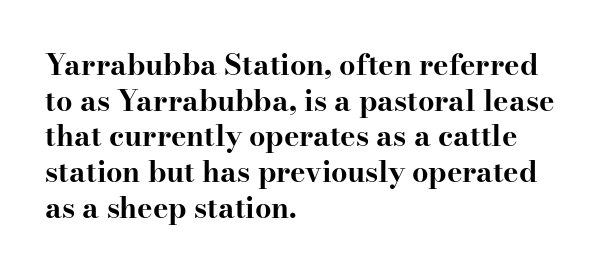
Q: Is the text bold? A: Yes.
Q: Is the text italic (slanted)? A: No, it is upright.
Q: Is the typeface a serif or a sans-serif typeface? A: Serif.
Q: Is the text underlined? A: No.
Q: How is the paragraph aligned? A: Left-aligned.
Q: Is the spacing between letters normal or unusually wide? A: Normal.
Q: Width (condensed, normal, or wide)? A: Wide.
Q: Stroke contrast? A: High.
Q: x-height? A: Small.
Q: Monospaced? A: No.
